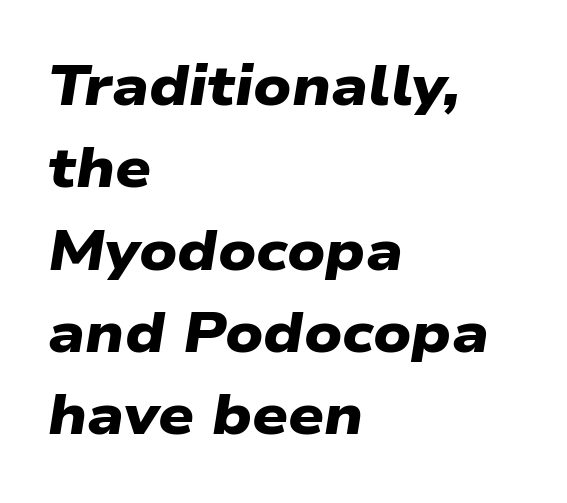
The image shows 56 px heavy, wide sans-serif type; set left-aligned, normal line spacing (1.47x), normal letter spacing, not underlined; low stroke contrast and a medium x-height.
